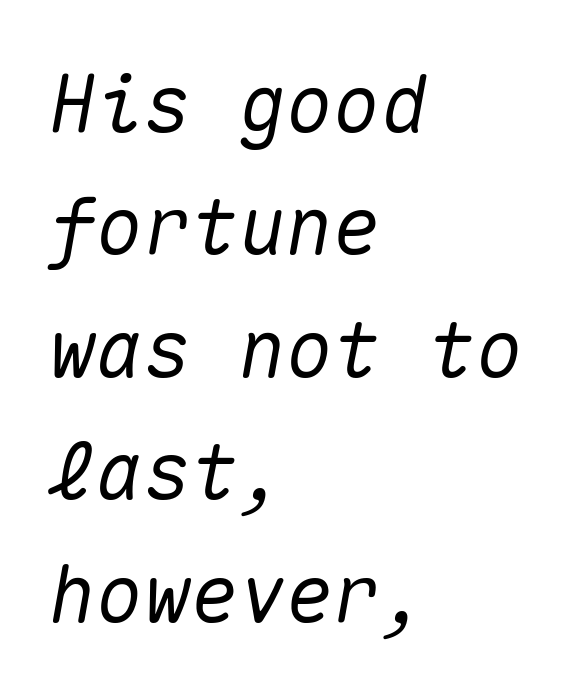
{"italic": "yes", "lean": "right", "slant_degrees": 10, "width": "normal", "stroke_contrast": "medium", "x_height": "medium", "monospaced": "yes", "underline": "no", "align": "left", "line_spacing": "normal", "line_spacing_ratio": 1.55, "letter_spacing": "normal", "letter_spacing_em": 0.0, "glyph_px": 79}
